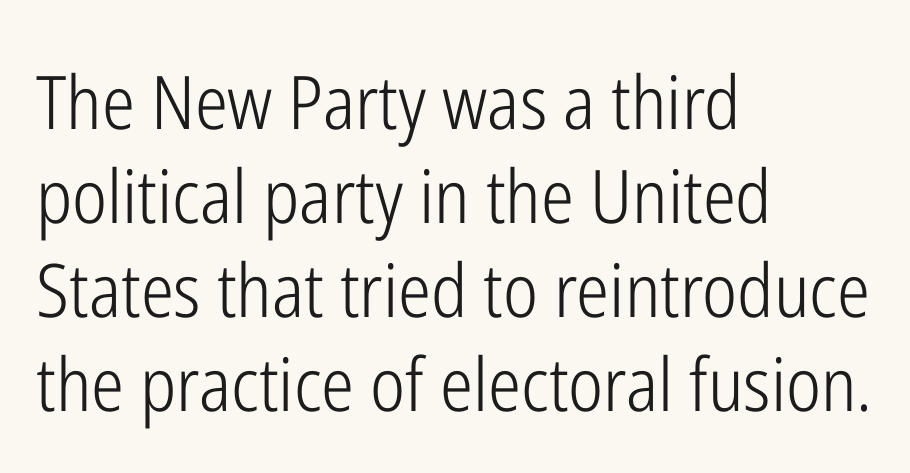
The image shows 74 px light, condensed sans-serif type, upright; set left-aligned, normal line spacing (1.27x), normal letter spacing, not underlined; low stroke contrast and a medium x-height.
